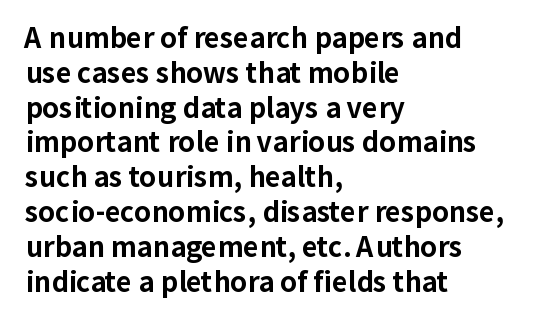
{"italic": "no", "bold": "yes", "underline": "no", "align": "left", "line_spacing": "normal", "line_spacing_ratio": 1.29, "letter_spacing": "normal", "letter_spacing_em": 0.0, "glyph_px": 27}
